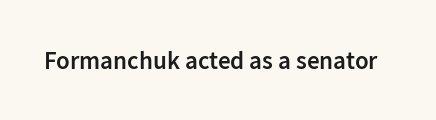
Q: Is the text bold? A: Semi-bold.
Q: Is the text italic (slanted)? A: No, it is upright.
Q: Is the text underlined? A: No.
Q: Is the spacing between letters normal or unusually wide? A: Normal.
